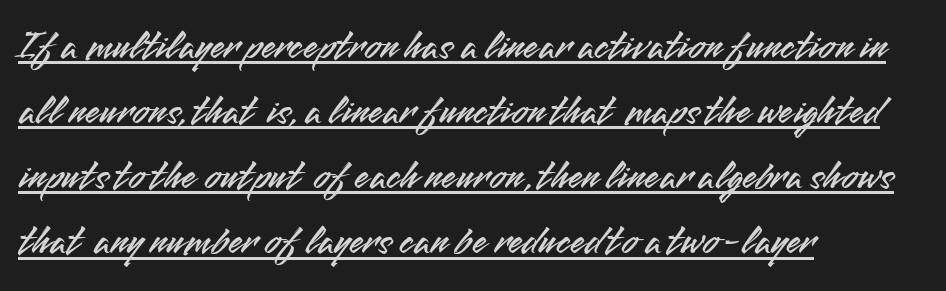
{"serif": "no", "width": "normal", "stroke_contrast": "medium", "x_height": "small", "monospaced": "no", "underline": "yes", "align": "left", "line_spacing": "normal", "line_spacing_ratio": 1.55, "letter_spacing": "normal", "letter_spacing_em": 0.0, "glyph_px": 42}
